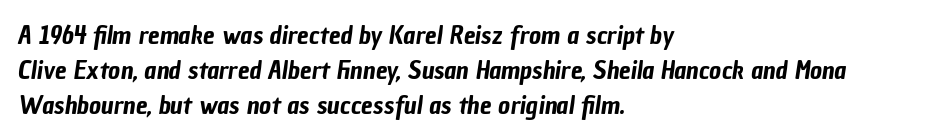
The image shows 26 px text type; set left-aligned, normal line spacing (1.34x), normal letter spacing, not underlined.
